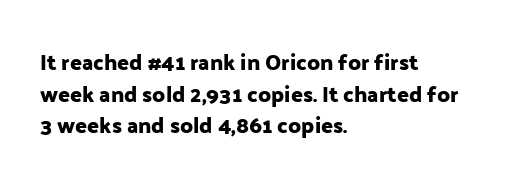
Ordinary non-slanted type is in use. Letter spacing: default. This sample is left-justified, so line endings fall wherever the words run out. Underline: absent. Successive baselines arrive at the customary interval.
